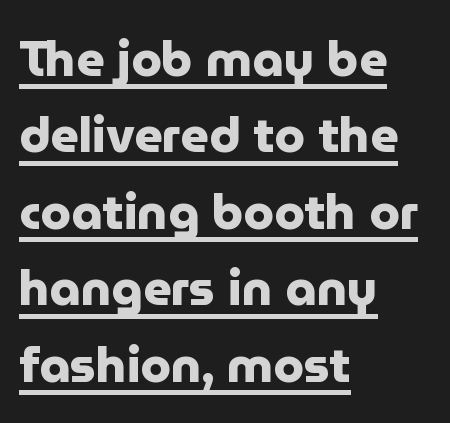
The image shows 49 px heavy sans-serif type, upright; set left-aligned, normal line spacing (1.56x), normal letter spacing, underlined; low stroke contrast and a medium x-height.
